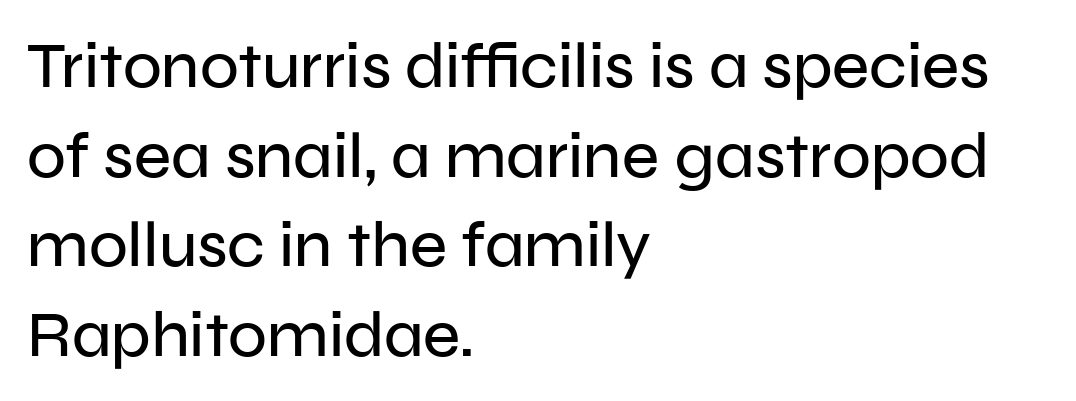
The image shows 64 px sans-serif type, upright; set left-aligned, normal line spacing (1.4x), normal letter spacing, not underlined; low stroke contrast and a medium x-height.
